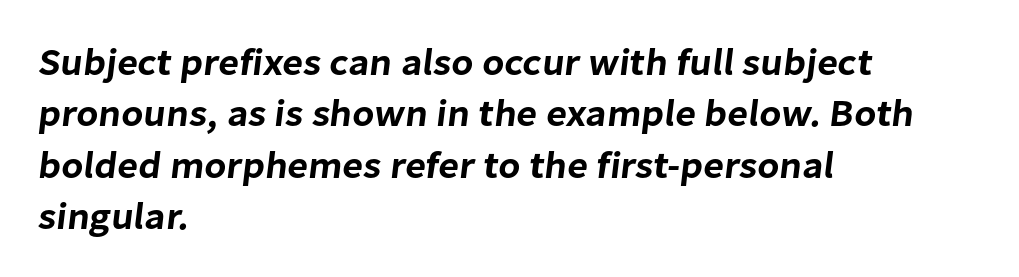
The image shows 38 px sans-serif type; set left-aligned, normal line spacing (1.35x), normal letter spacing, not underlined; low stroke contrast and a medium x-height.
